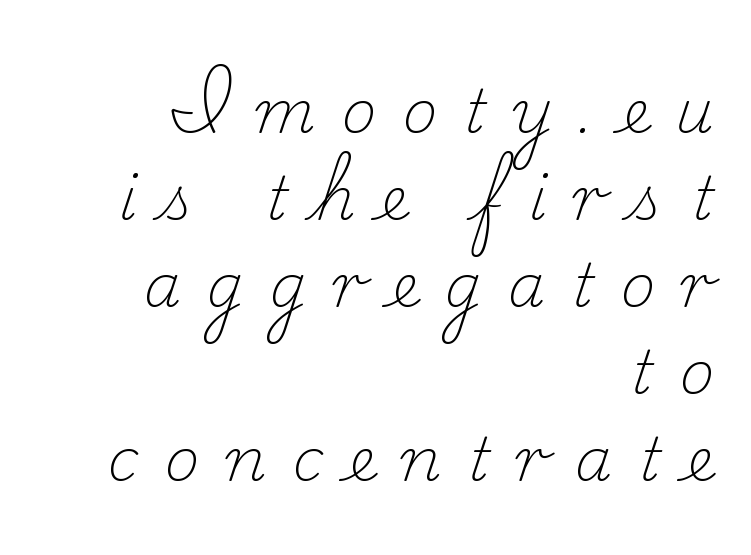
{"serif": "yes", "bold": "no", "weight": "light", "width": "normal", "stroke_contrast": "low", "x_height": "small", "monospaced": "no", "underline": "no", "align": "right", "line_spacing": "normal", "line_spacing_ratio": 1.45, "letter_spacing": "wide", "letter_spacing_em": 0.43, "glyph_px": 60}
